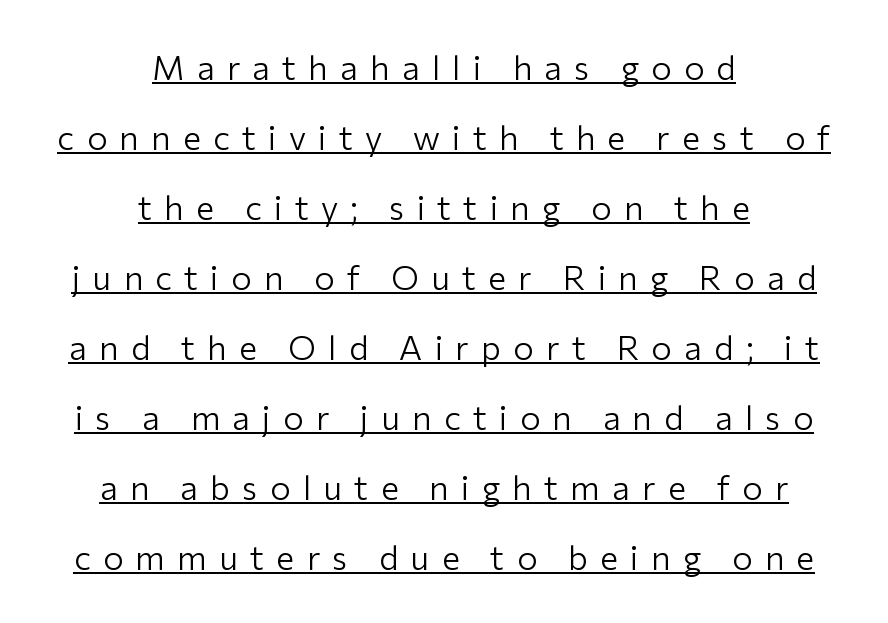
The image shows 34 px light sans-serif type, upright; set centered, loose line spacing (2.06x), unusually wide letter spacing (+0.36 em), underlined; low stroke contrast and a medium x-height.
